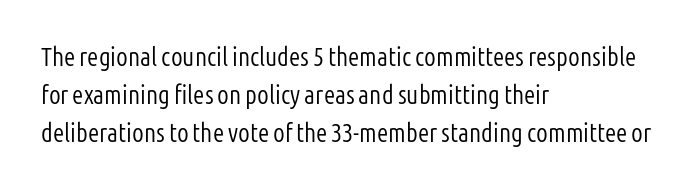
Visually the block forms a straight wall on the left and a jagged coastline on the right. Caption: standard tracking, unaltered. The type sits square on the baseline with zero lean. Weight: not bold — regular or lighter.
